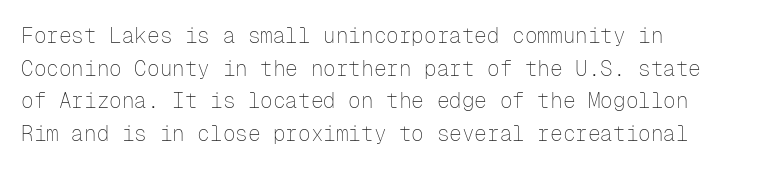
Q: Is the text bold? A: No.
Q: Is the text italic (slanted)? A: No, it is upright.
Q: Is the text underlined? A: No.
Q: How is the paragraph aligned? A: Left-aligned.
Q: Is the spacing between letters normal or unusually wide? A: Normal.
Q: Is the spacing between lines tight, normal or loose? A: Normal.
